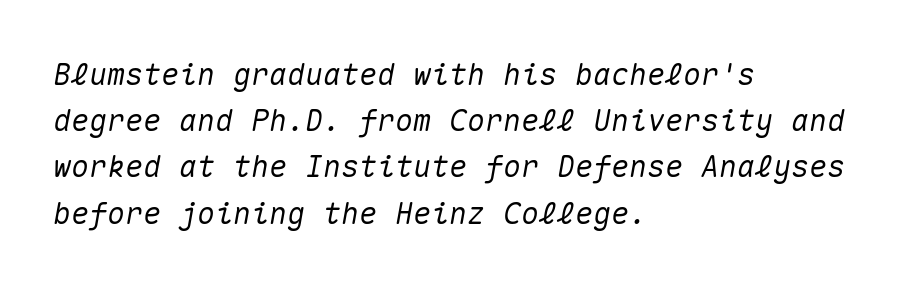
Q: Is the text italic (slanted)? A: Yes, it leans right by about 10 degrees.
Q: Is the text underlined? A: No.
Q: How is the paragraph aligned? A: Left-aligned.
Q: Is the spacing between letters normal or unusually wide? A: Normal.
Q: Is the spacing between lines tight, normal or loose? A: Normal.
Q: Width (condensed, normal, or wide)? A: Normal.
Q: Stroke contrast? A: Medium.
Q: x-height? A: Medium.
Q: Monospaced? A: Yes.
